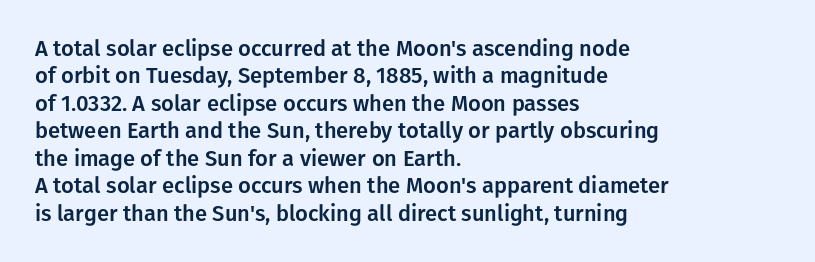
The image shows 22 px text type, upright; set left-aligned, normal line spacing (1.25x), normal letter spacing, not underlined.
